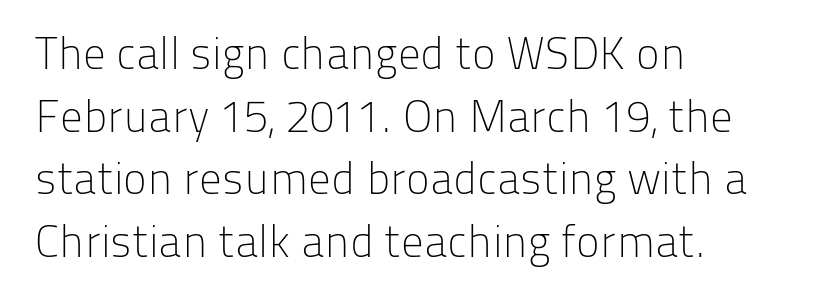
Is the type heavy? It reads as light-to-regular instead. A typesetter would call this zero additional tracking. All the whitespace from short lines collects on the right. These lines are rendered in a variable-pitch font. Vertically, the passage feels balanced, rows spaced as you'd expect.
